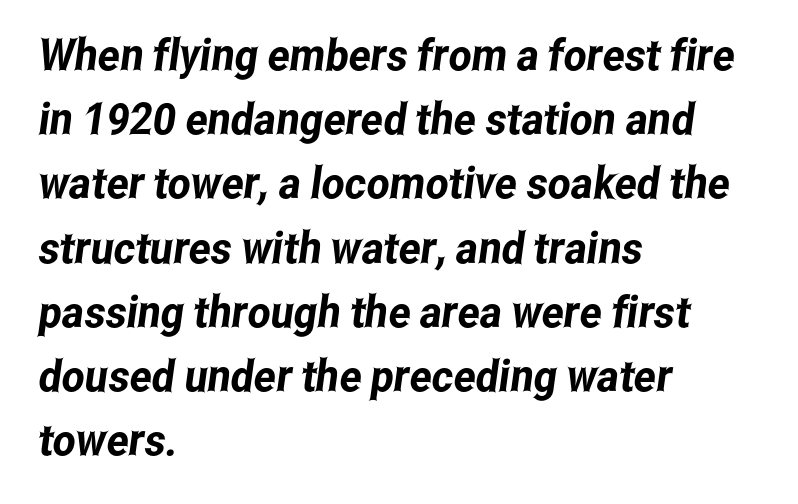
A clean baseline with only descenders dipping below it. In terms of letterspacing, this is plain default setting. The text was rendered using a sans face with plain stroke endings. The lines sit at an ordinary, default distance from one another. The lines in this sample share a left origin and differ only in where they stop. Each letter keeps its own natural width here, so spacing adapts to shape.
